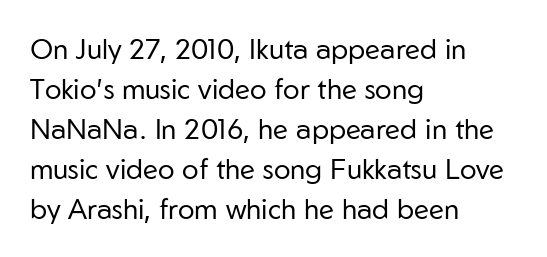
The image shows 28 px regular-weight sans-serif type, upright; set left-aligned, normal line spacing (1.43x), normal letter spacing, not underlined; low stroke contrast and a medium x-height.
